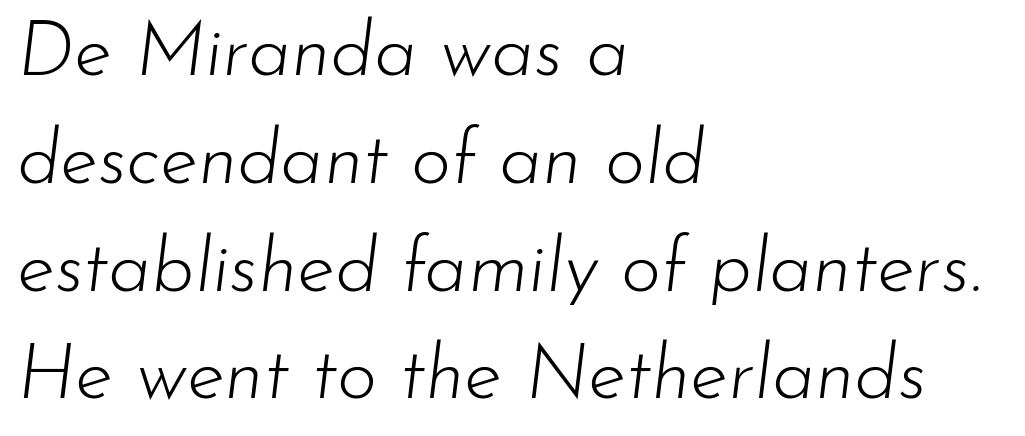
Q: Is the text bold? A: No.
Q: Is the text italic (slanted)? A: Yes, it leans right by about 7 degrees.
Q: Is the text underlined? A: No.
Q: How is the paragraph aligned? A: Left-aligned.
Q: Is the spacing between letters normal or unusually wide? A: Normal.
Q: Is the spacing between lines tight, normal or loose? A: Normal.
Q: Width (condensed, normal, or wide)? A: Normal.
Q: Stroke contrast? A: Low.
Q: x-height? A: Small.
Q: Monospaced? A: No.
